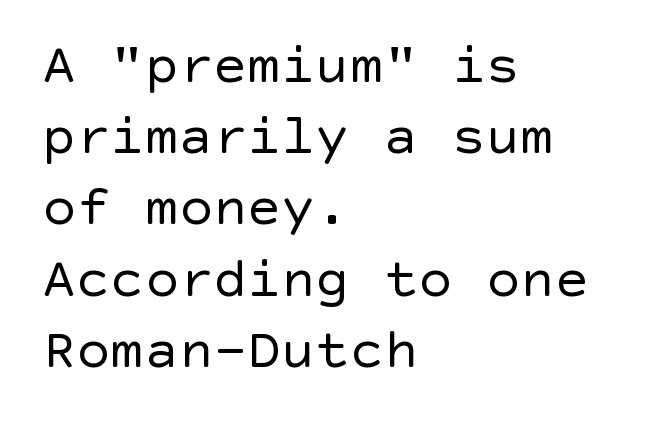
Q: Is the text bold? A: No.
Q: Is the text italic (slanted)? A: No, it is upright.
Q: Is the typeface a serif or a sans-serif typeface? A: Sans-serif.
Q: Is the text underlined? A: No.
Q: How is the paragraph aligned? A: Left-aligned.
Q: Is the spacing between letters normal or unusually wide? A: Normal.
Q: Is the spacing between lines tight, normal or loose? A: Normal.
Q: Width (condensed, normal, or wide)? A: Normal.
Q: x-height? A: Large.
